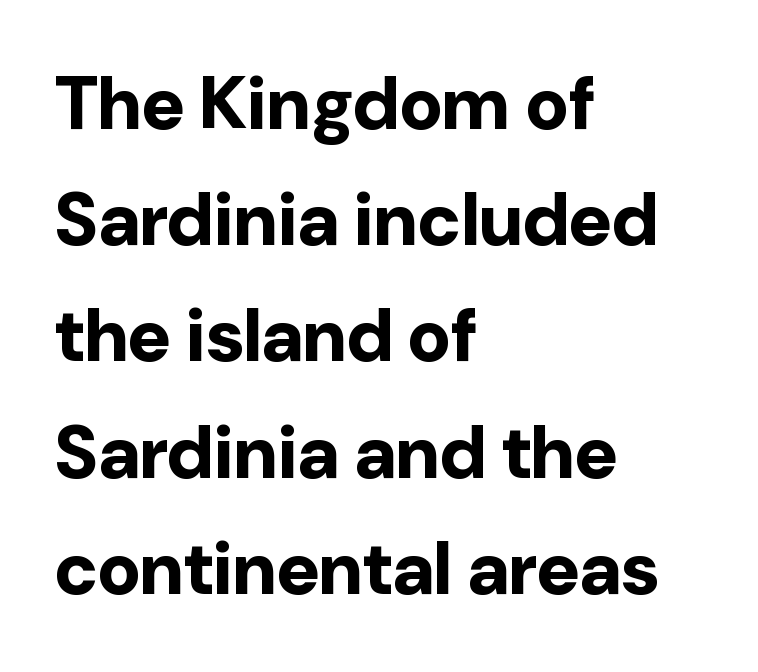
{"serif": "no", "italic": "no", "bold": "yes", "weight": "bold", "width": "normal", "stroke_contrast": "low", "x_height": "medium", "monospaced": "no", "underline": "no", "align": "left", "line_spacing": "normal", "line_spacing_ratio": 1.57, "letter_spacing": "normal", "letter_spacing_em": 0.0, "glyph_px": 74}
